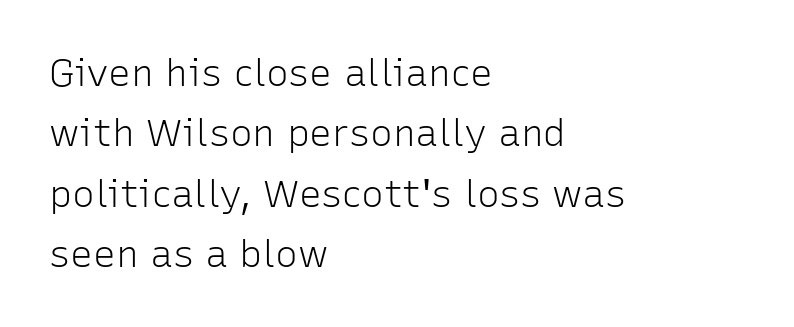
{"serif": "no", "italic": "no", "bold": "no", "weight": "light", "width": "normal", "stroke_contrast": "low", "x_height": "medium", "monospaced": "no", "underline": "no", "align": "left", "line_spacing": "normal", "line_spacing_ratio": 1.59, "letter_spacing": "normal", "letter_spacing_em": 0.0, "glyph_px": 38}
